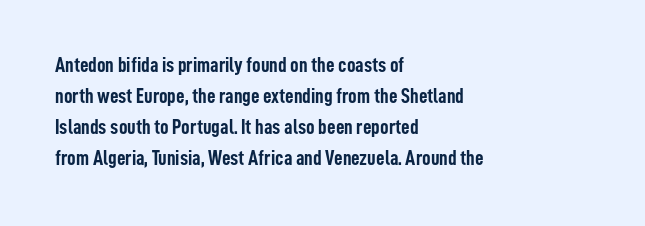
{"italic": "no", "bold": "yes", "underline": "no", "align": "left", "line_spacing": "normal", "line_spacing_ratio": 1.47, "letter_spacing": "normal", "letter_spacing_em": 0.0, "glyph_px": 21}
